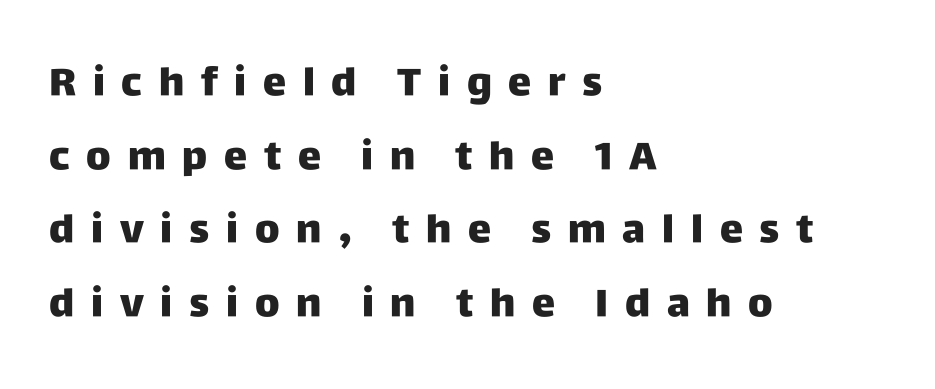
Q: Is the text bold? A: Yes.
Q: Is the text italic (slanted)? A: No, it is upright.
Q: Is the typeface a serif or a sans-serif typeface? A: Sans-serif.
Q: Is the text underlined? A: No.
Q: How is the paragraph aligned? A: Left-aligned.
Q: Is the spacing between letters normal or unusually wide? A: Unusually wide.
Q: Width (condensed, normal, or wide)? A: Normal.
Q: Stroke contrast? A: Low.
Q: x-height? A: Large.
Q: Monospaced? A: No.
